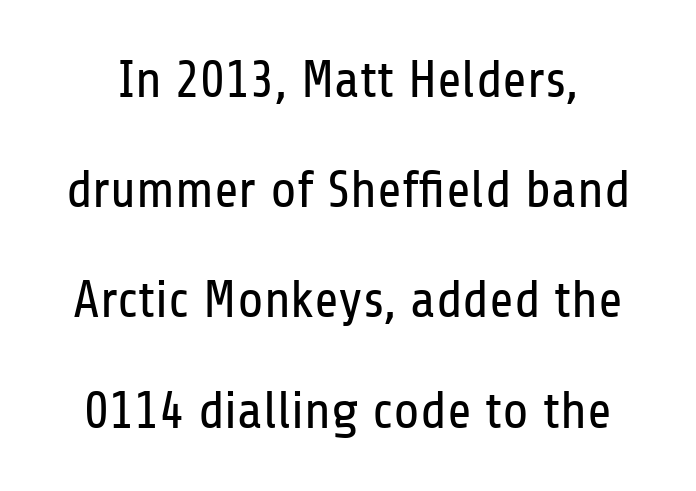
The image shows 53 px regular-weight, condensed sans-serif type, upright; set loose line spacing (2.08x), normal letter spacing, not underlined; low stroke contrast and a medium x-height.
